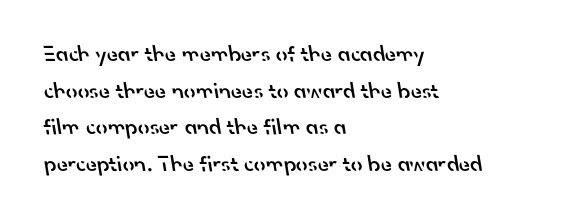
Q: Is the text bold? A: Semi-bold.
Q: Is the text underlined? A: No.
Q: How is the paragraph aligned? A: Left-aligned.
Q: Is the spacing between letters normal or unusually wide? A: Normal.
Q: Is the spacing between lines tight, normal or loose? A: Normal.
